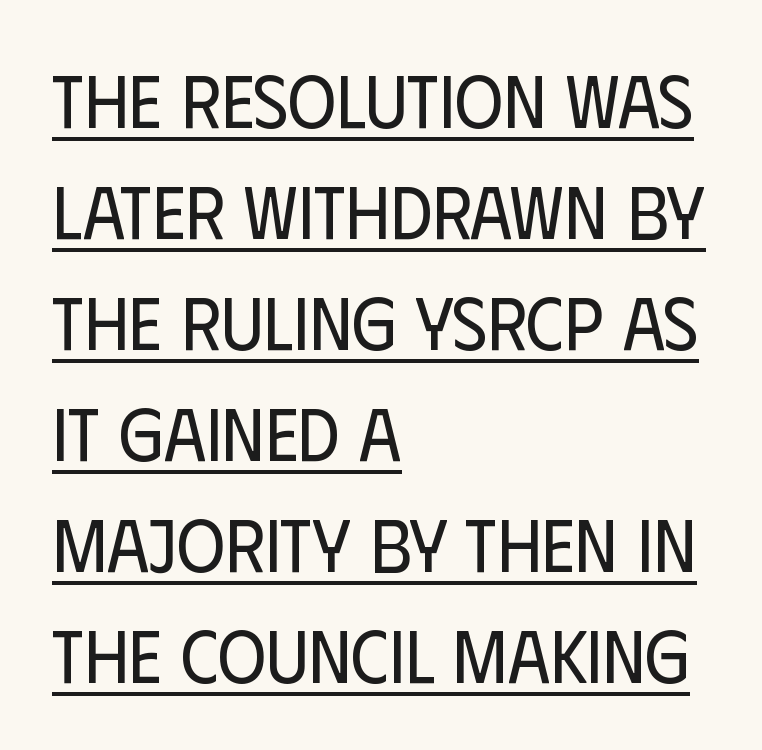
Q: Is the text bold? A: No.
Q: Is the text italic (slanted)? A: No, it is upright.
Q: Is the typeface a serif or a sans-serif typeface? A: Sans-serif.
Q: Is the text underlined? A: Yes.
Q: How is the paragraph aligned? A: Left-aligned.
Q: Is the spacing between letters normal or unusually wide? A: Normal.
Q: Is the spacing between lines tight, normal or loose? A: Normal.
Q: Width (condensed, normal, or wide)? A: Condensed.
Q: Stroke contrast? A: Low.
Q: x-height? A: Large.
Q: Monospaced? A: No.
